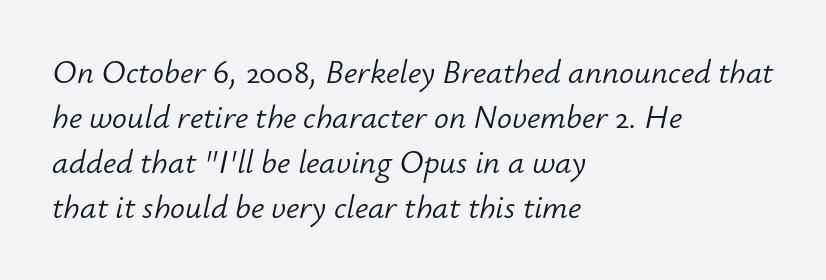
There's an unmistakable incline to the writing here. A student would call this left alignment; a typographer would say flush left, rag right. If you measured baseline to baseline, you'd find a middling distance. Weight: in the light-to-regular range. The rendering keeps characters at their native spacing.
